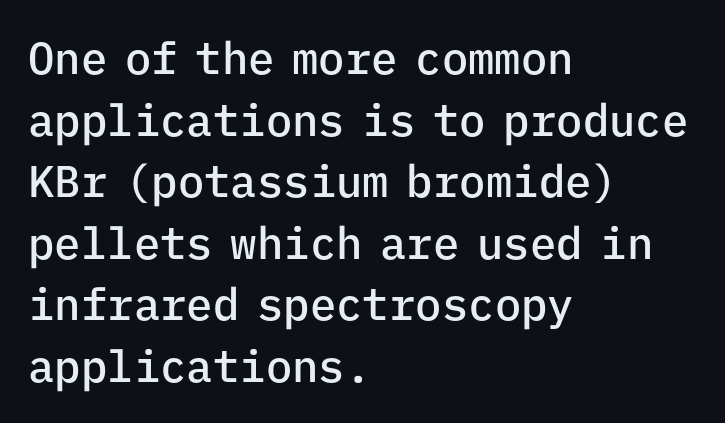
{"serif": "no", "italic": "no", "bold": "semi", "weight": "semibold", "width": "normal", "stroke_contrast": "low", "x_height": "medium", "monospaced": "yes", "underline": "no", "align": "left", "line_spacing": "normal", "line_spacing_ratio": 1.4, "letter_spacing": "normal", "letter_spacing_em": 0.0, "glyph_px": 44}
